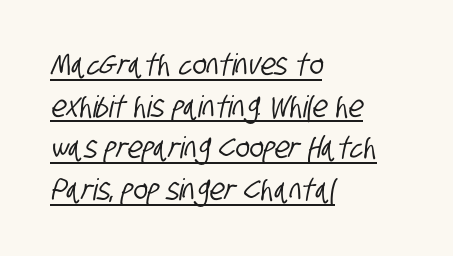
The image shows 30 px condensed sans-serif type; set left-aligned, normal line spacing (1.39x), normal letter spacing, underlined; low stroke contrast and a large x-height.
